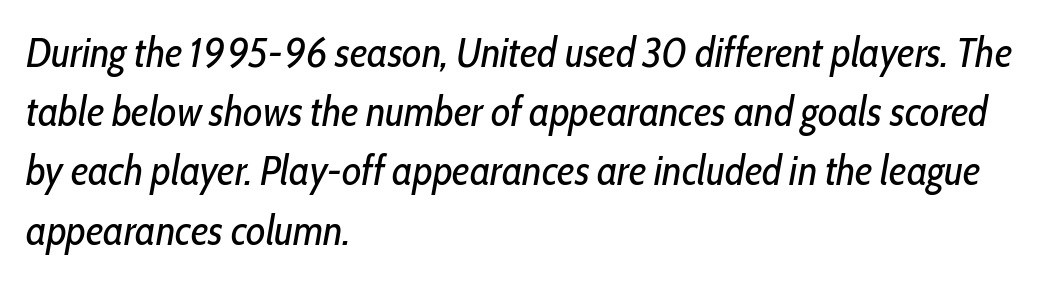
Q: Is the text bold? A: No.
Q: Is the text italic (slanted)? A: Yes, it leans right by about 10 degrees.
Q: Is the text underlined? A: No.
Q: How is the paragraph aligned? A: Left-aligned.
Q: Is the spacing between letters normal or unusually wide? A: Normal.
Q: Is the spacing between lines tight, normal or loose? A: Normal.
Q: Width (condensed, normal, or wide)? A: Condensed.
Q: Stroke contrast? A: Low.
Q: x-height? A: Medium.
Q: Monospaced? A: No.
